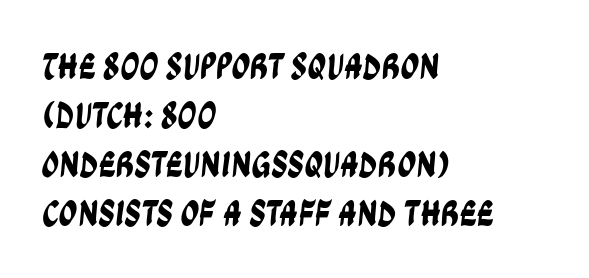
Q: Is the typeface a serif or a sans-serif typeface? A: Sans-serif.
Q: Is the text underlined? A: No.
Q: How is the paragraph aligned? A: Left-aligned.
Q: Is the spacing between letters normal or unusually wide? A: Normal.
Q: Is the spacing between lines tight, normal or loose? A: Normal.
Q: Width (condensed, normal, or wide)? A: Condensed.
Q: Stroke contrast? A: Low.
Q: x-height? A: Large.
Q: Monospaced? A: No.
